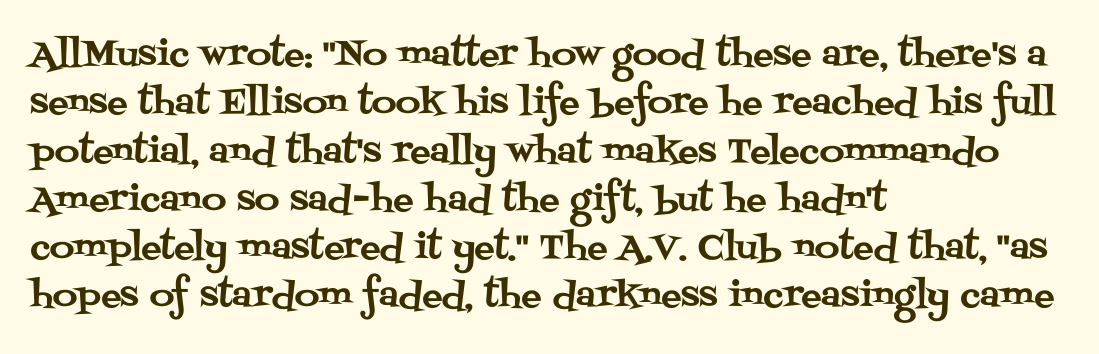
Q: Is the text italic (slanted)? A: No, it is upright.
Q: Is the typeface a serif or a sans-serif typeface? A: Serif.
Q: Is the text underlined? A: No.
Q: How is the paragraph aligned? A: Left-aligned.
Q: Is the spacing between letters normal or unusually wide? A: Normal.
Q: Is the spacing between lines tight, normal or loose? A: Normal.
Q: Width (condensed, normal, or wide)? A: Normal.
Q: Stroke contrast? A: Medium.
Q: x-height? A: Large.
Q: Monospaced? A: No.
